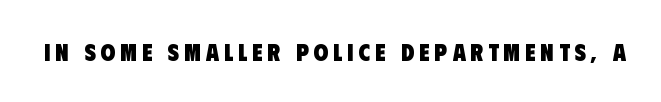
The image shows 24 px bold type; set unusually wide letter spacing (+0.21 em), not underlined.
